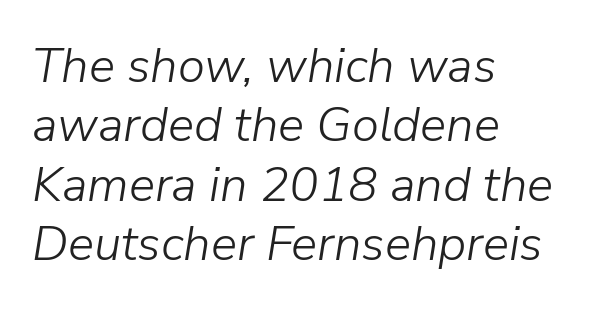
The glyphs look as if they've been sheared to an angle. The letters advance in unequal steps, a hallmark of proportional type. The foot of each line stays bare and open. The strokes carry an ordinary text weight at most.
